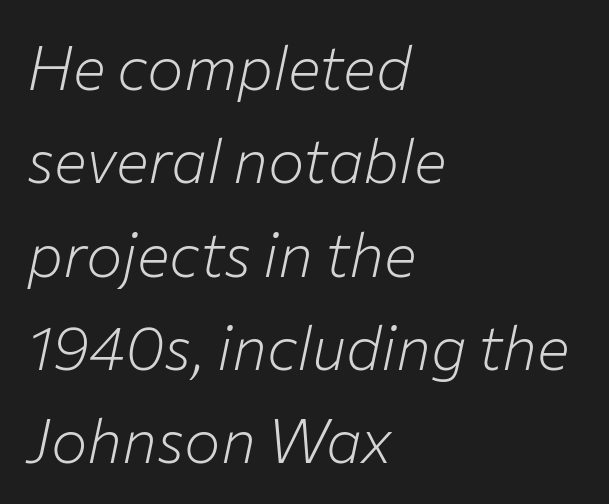
Counters stay open thanks to moderate or lighter strokes. Every row of glyphs begins at an identical x-position on the left. This sample uses plain, unmodified letter spacing. The glyphs are unaccompanied by any horizontal stroke below them. It's the slanting kind of type.
